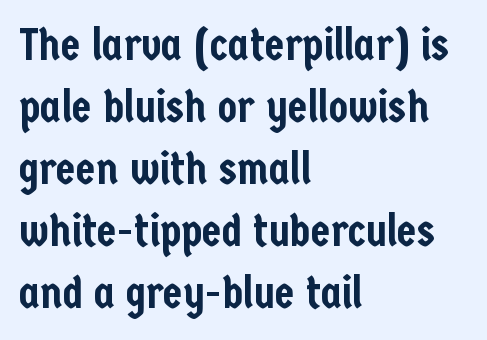
Think of a printed novel: that variable character pitch is what you see here. Horizontal alignment here is leftward, the default for most running prose. Compared with typical body copy, the letter spacing here is the same. The letters stand straight up with perfectly vertical stems.
